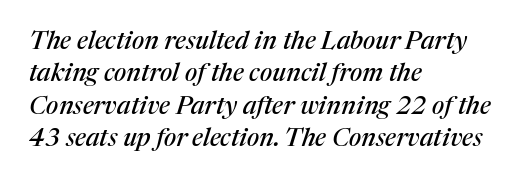
{"italic": "yes", "lean": "right", "slant_degrees": 17, "underline": "no", "align": "left", "line_spacing": "normal", "line_spacing_ratio": 1.3, "letter_spacing": "normal", "letter_spacing_em": 0.0, "glyph_px": 25}
